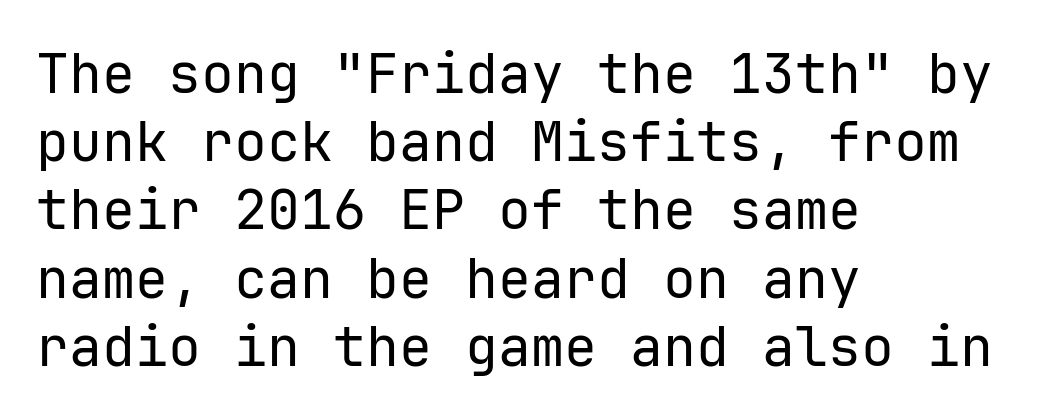
Q: Is the text bold? A: No.
Q: Is the text italic (slanted)? A: No, it is upright.
Q: Is the typeface a serif or a sans-serif typeface? A: Sans-serif.
Q: Is the text underlined? A: No.
Q: How is the paragraph aligned? A: Left-aligned.
Q: Is the spacing between letters normal or unusually wide? A: Normal.
Q: Width (condensed, normal, or wide)? A: Normal.
Q: Stroke contrast? A: Low.
Q: x-height? A: Medium.
Q: Monospaced? A: Yes.
